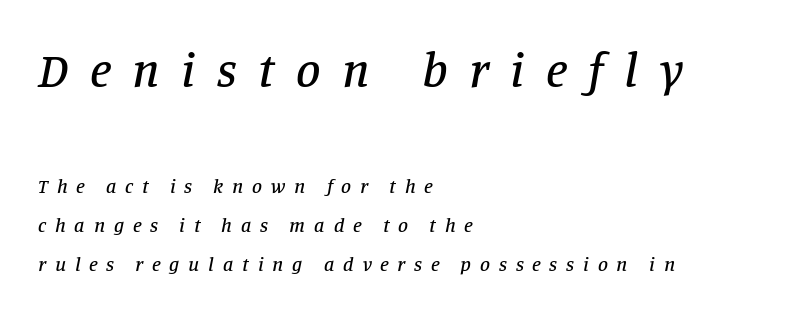
The image shows 49 px serif type, italic (leaning right); set left-aligned, loose line spacing (1.95x), unusually wide letter spacing (+0.44 em), not underlined; the first (top) block is 2.45x larger; low stroke contrast and a large x-height.
